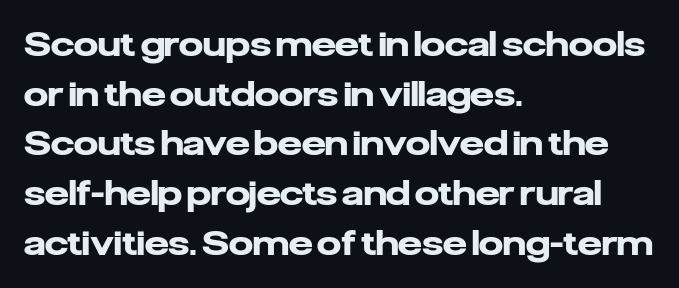
Q: Is the text bold? A: Yes.
Q: Is the text italic (slanted)? A: No, it is upright.
Q: Is the typeface a serif or a sans-serif typeface? A: Sans-serif.
Q: Is the text underlined? A: No.
Q: How is the paragraph aligned? A: Left-aligned.
Q: Is the spacing between letters normal or unusually wide? A: Normal.
Q: Is the spacing between lines tight, normal or loose? A: Normal.
Q: Width (condensed, normal, or wide)? A: Normal.
Q: Stroke contrast? A: Low.
Q: x-height? A: Medium.
Q: Monospaced? A: No.
